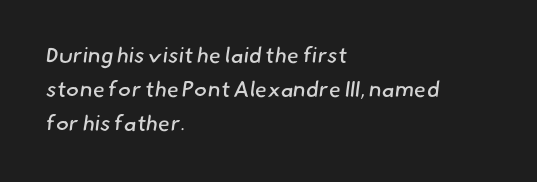
The image shows 22 px text type; set left-aligned, normal line spacing (1.55x), normal letter spacing, not underlined.
